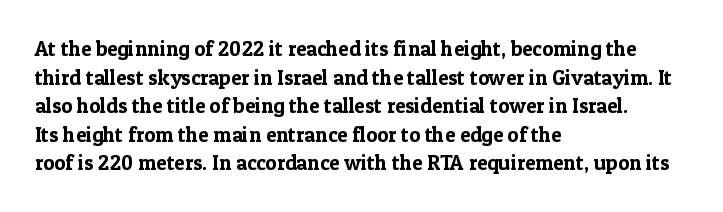
The image shows 21 px text type, upright; set left-aligned, normal line spacing (1.36x), normal letter spacing, not underlined.
